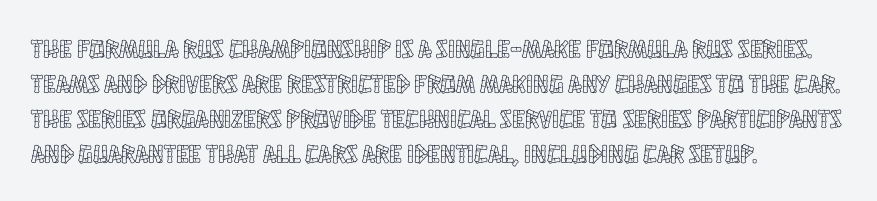
The image shows 26 px text type, upright; set left-aligned, normal line spacing (1.34x), normal letter spacing, not underlined.
